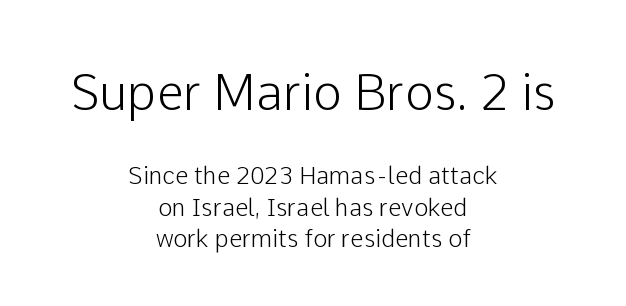
{"serif": "no", "italic": "no", "width": "normal", "stroke_contrast": "low", "x_height": "medium", "monospaced": "no", "underline": "no", "align": "center", "line_spacing": "normal", "line_spacing_ratio": 1.31, "letter_spacing": "normal", "letter_spacing_em": 0.0, "larger_block": "first", "size_ratio": 2.04, "glyph_px": 49}
